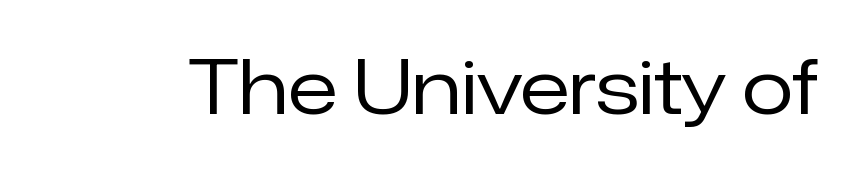
The rendering uses natural spacing where letterforms have individual widths. Default kerning and tracking; the words read as compact shapes. Do the letters lean? They stand straight. Honestly, there is no underline to notice here at all. Each letter's strokes conclude bluntly, with no projecting serifs. Is this a heavy cut? Hardly; it is regular or lighter.
